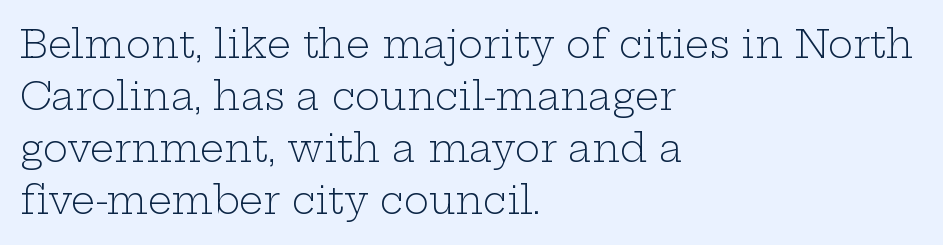
{"serif": "yes", "italic": "no", "bold": "no", "weight": "light", "width": "wide", "stroke_contrast": "low", "x_height": "medium", "monospaced": "no", "underline": "no", "align": "left", "line_spacing": "normal", "line_spacing_ratio": 1.37, "letter_spacing": "normal", "letter_spacing_em": 0.0, "glyph_px": 38}
